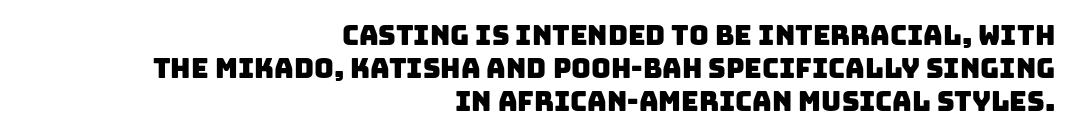
Casual observation: everything's shoved over to the right. The letters sit at their default tracking, neither squeezed nor spread. Honestly, there is no underline to notice here at all.
